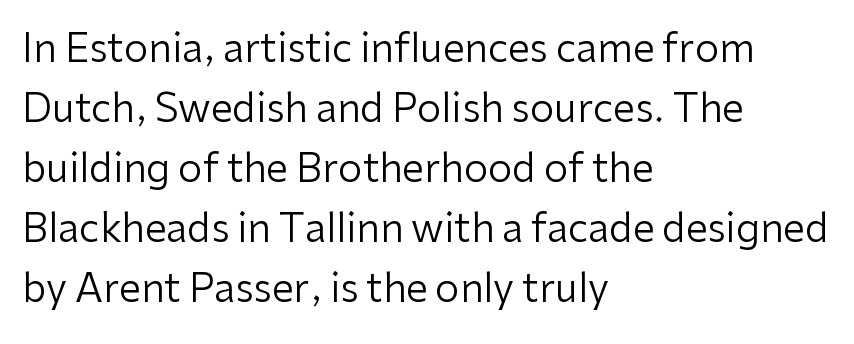
{"serif": "no", "italic": "no", "bold": "no", "weight": "regular", "width": "normal", "stroke_contrast": "low", "x_height": "medium", "monospaced": "no", "underline": "no", "align": "left", "line_spacing": "normal", "line_spacing_ratio": 1.54, "letter_spacing": "normal", "letter_spacing_em": 0.0, "glyph_px": 39}
